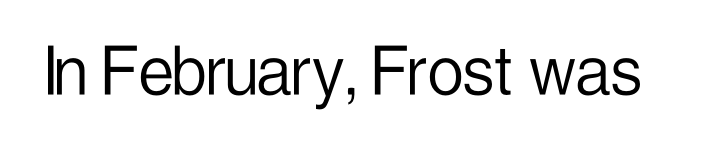
Q: Is the text bold? A: No.
Q: Is the text italic (slanted)? A: No, it is upright.
Q: Is the typeface a serif or a sans-serif typeface? A: Sans-serif.
Q: Is the text underlined? A: No.
Q: Is the spacing between letters normal or unusually wide? A: Normal.
Q: Width (condensed, normal, or wide)? A: Condensed.
Q: Stroke contrast? A: Low.
Q: x-height? A: Medium.
Q: Monospaced? A: No.
